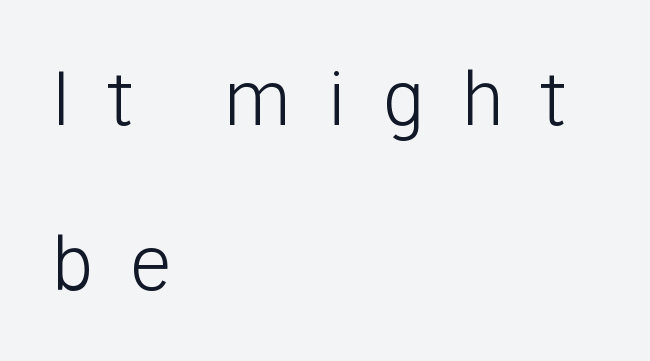
{"serif": "no", "italic": "no", "bold": "no", "weight": "light", "width": "normal", "stroke_contrast": "low", "x_height": "medium", "monospaced": "no", "underline": "no", "align": "left", "line_spacing": "loose", "line_spacing_ratio": 2.23, "letter_spacing": "wide", "letter_spacing_em": 0.48, "glyph_px": 74}
